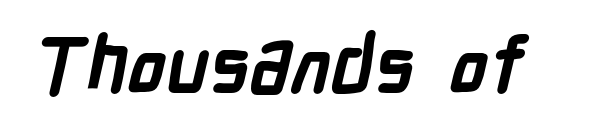
Letters rest on an invisible, unmarked baseline. As a designer I'd log this as weight 700, bold. How are the letters spaced? Ordinarily, with no added tracking. Examine the stroke ends and you'll find no serifs.
